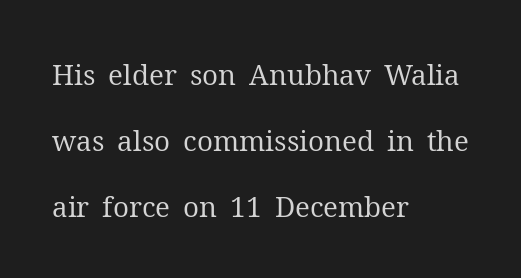
The designer went with a serif here, giving each stem small feet. All the whitespace from short lines collects on the right. Decoration check: the copy has no underline. This sample uses plain, unmodified letter spacing. The face used here is proportionally spaced, like ordinary book or web type.
